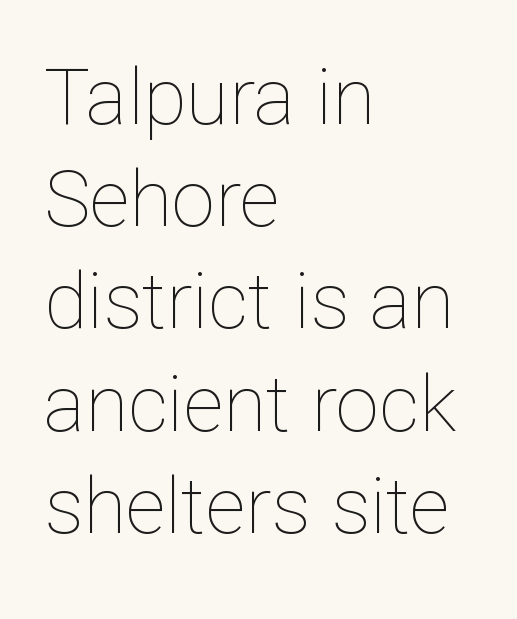
{"italic": "no", "bold": "no", "weight": "thin", "width": "normal", "stroke_contrast": "low", "x_height": "medium", "monospaced": "no", "underline": "no", "align": "left", "line_spacing": "normal", "line_spacing_ratio": 1.31, "letter_spacing": "normal", "letter_spacing_em": 0.0, "glyph_px": 78}
